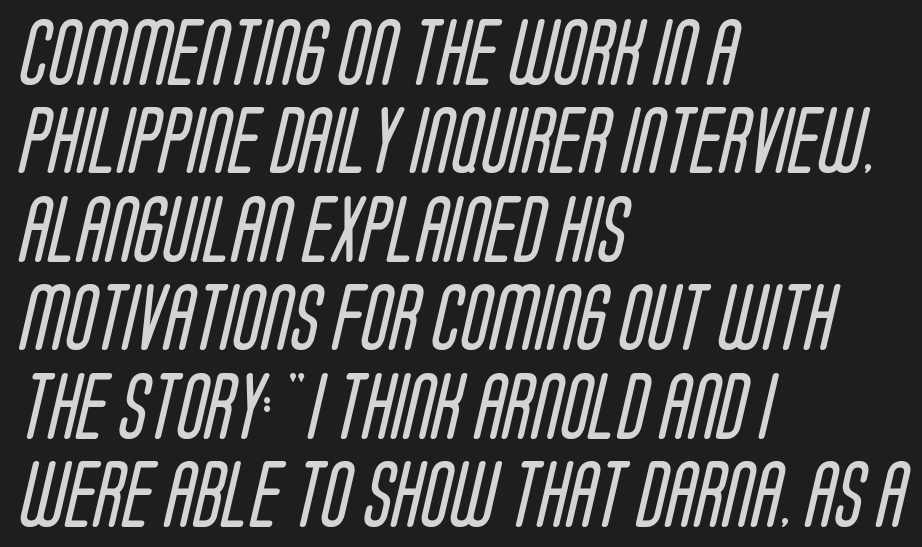
{"serif": "no", "bold": "no", "weight": "regular", "width": "condensed", "stroke_contrast": "low", "x_height": "large", "monospaced": "no", "underline": "no", "align": "left", "line_spacing": "normal", "line_spacing_ratio": 1.32, "letter_spacing": "normal", "letter_spacing_em": 0.0, "glyph_px": 67}
